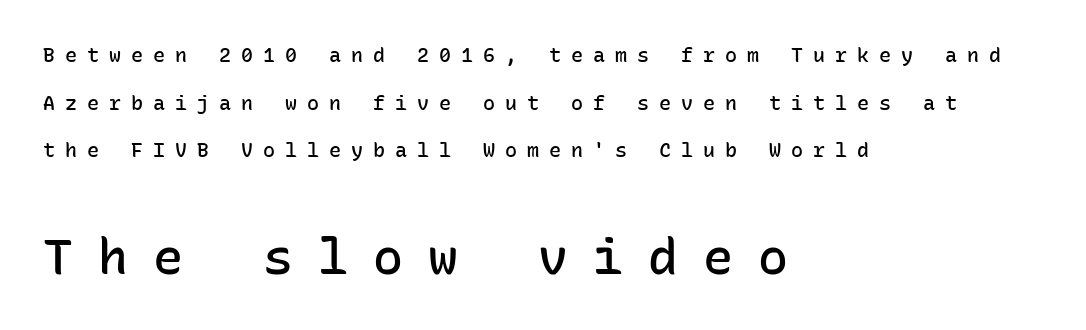
Q: Is the text bold? A: Semi-bold.
Q: Is the text italic (slanted)? A: No, it is upright.
Q: Is the typeface a serif or a sans-serif typeface? A: Sans-serif.
Q: Is the text underlined? A: No.
Q: How is the paragraph aligned? A: Left-aligned.
Q: Is the spacing between letters normal or unusually wide? A: Unusually wide.
Q: Is the spacing between lines tight, normal or loose? A: Loose.
Q: Which block of text is set in a larger size, the first (top) or the second (bottom)? A: The second (bottom) one.
Q: Width (condensed, normal, or wide)? A: Normal.
Q: Stroke contrast? A: Low.
Q: x-height? A: Medium.
Q: Monospaced? A: Yes.
